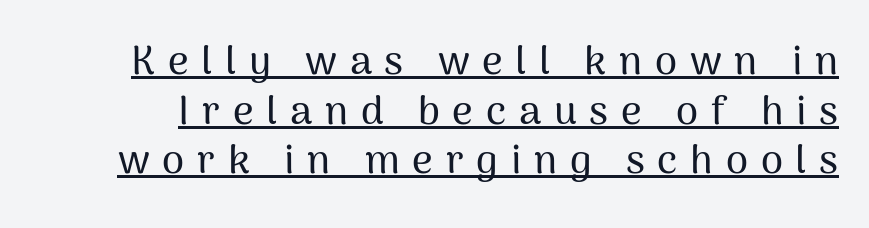
Q: Is the text italic (slanted)? A: No, it is upright.
Q: Is the typeface a serif or a sans-serif typeface? A: Sans-serif.
Q: Is the text underlined? A: Yes.
Q: Is the spacing between letters normal or unusually wide? A: Unusually wide.
Q: Width (condensed, normal, or wide)? A: Normal.
Q: Stroke contrast? A: Medium.
Q: x-height? A: Medium.
Q: Monospaced? A: No.
